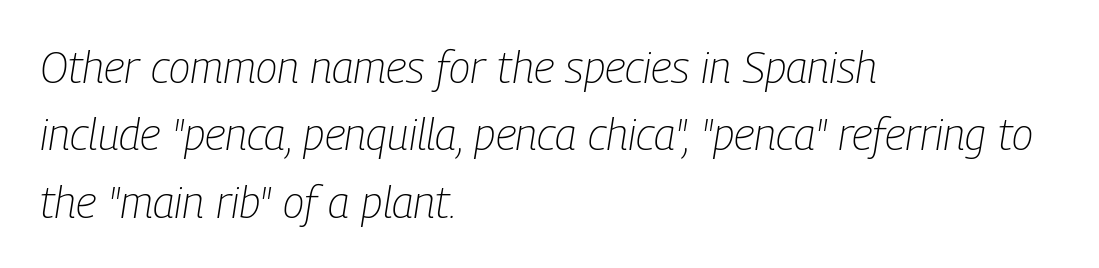
Q: Is the text bold? A: No.
Q: Is the text italic (slanted)? A: Yes, it leans right by about 9 degrees.
Q: Is the text underlined? A: No.
Q: How is the paragraph aligned? A: Left-aligned.
Q: Is the spacing between letters normal or unusually wide? A: Normal.
Q: Is the spacing between lines tight, normal or loose? A: Normal.
Q: Width (condensed, normal, or wide)? A: Condensed.
Q: Stroke contrast? A: Low.
Q: x-height? A: Medium.
Q: Monospaced? A: No.
